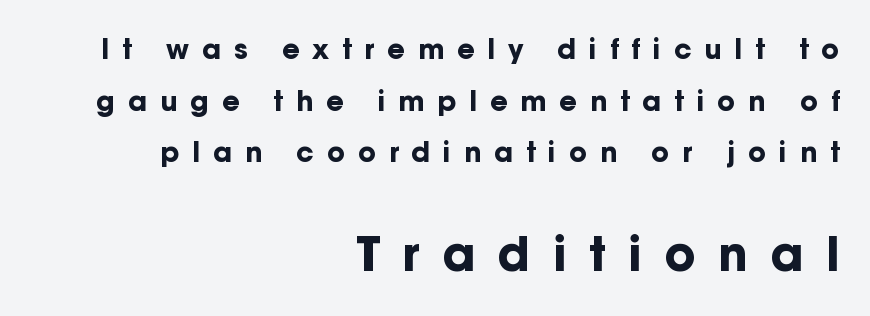
Q: Is the text bold? A: Yes.
Q: Is the text italic (slanted)? A: No, it is upright.
Q: Is the typeface a serif or a sans-serif typeface? A: Sans-serif.
Q: Is the text underlined? A: No.
Q: How is the paragraph aligned? A: Right-aligned.
Q: Is the spacing between letters normal or unusually wide? A: Unusually wide.
Q: Is the spacing between lines tight, normal or loose? A: Loose.
Q: Which block of text is set in a larger size, the first (top) or the second (bottom)? A: The second (bottom) one.
Q: Width (condensed, normal, or wide)? A: Normal.
Q: Stroke contrast? A: Low.
Q: x-height? A: Medium.
Q: Monospaced? A: No.
